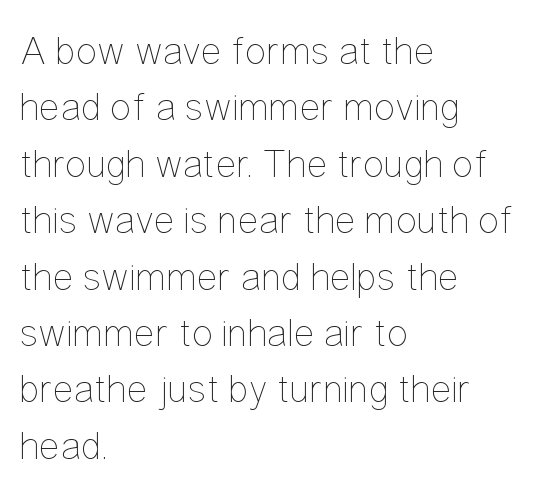
A typesetter would call this leading conventional body-copy spacing. The paragraph shown leans on its left margin. These lines are rendered in a variable-pitch font. Weight: in the light-to-regular range.
